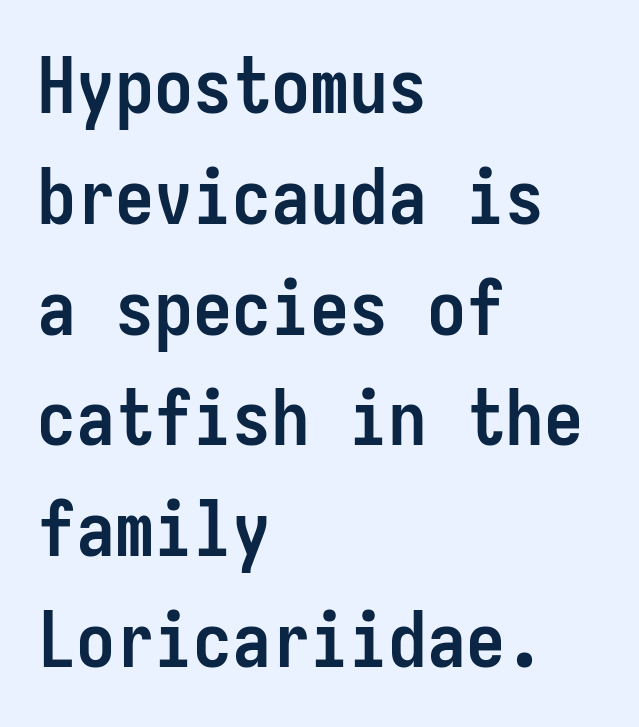
The image shows 78 px semibold, condensed sans-serif type, upright, monospaced; set left-aligned, normal line spacing (1.42x), normal letter spacing, not underlined; low stroke contrast and a medium x-height.
